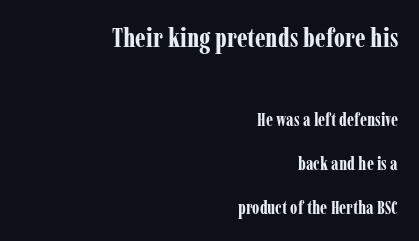
Q: Is the text bold? A: Yes.
Q: Is the text italic (slanted)? A: No, it is upright.
Q: Is the text underlined? A: No.
Q: How is the paragraph aligned? A: Right-aligned.
Q: Is the spacing between letters normal or unusually wide? A: Normal.
Q: Is the spacing between lines tight, normal or loose? A: Loose.
Q: Which block of text is set in a larger size, the first (top) or the second (bottom)? A: The first (top) one.
